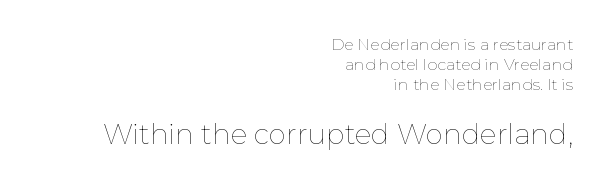
The image shows 28 px thin type, upright; set right-aligned, normal line spacing (1.25x), normal letter spacing, not underlined; the second (bottom) block is 1.75x larger; low stroke contrast and a medium x-height.
